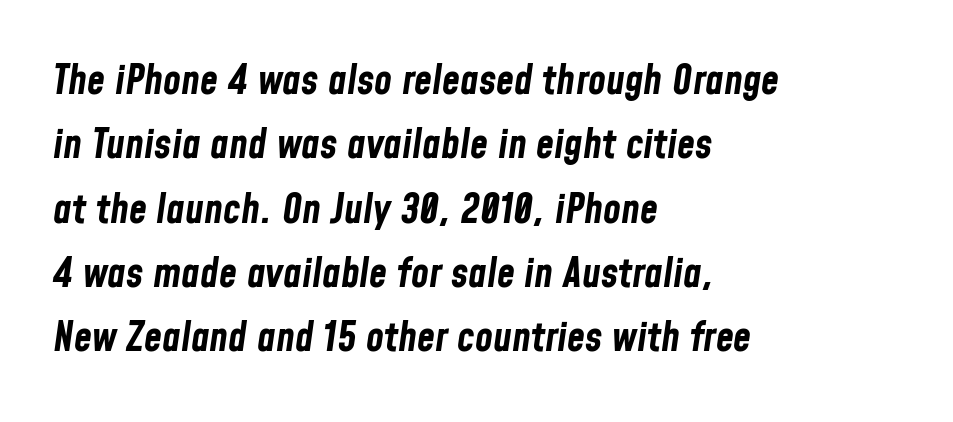
{"italic": "yes", "lean": "right", "slant_degrees": 8, "bold": "yes", "weight": "bold", "width": "condensed", "stroke_contrast": "low", "x_height": "medium", "monospaced": "no", "underline": "no", "align": "left", "line_spacing": "normal", "line_spacing_ratio": 1.57, "letter_spacing": "normal", "letter_spacing_em": 0.0, "glyph_px": 41}
